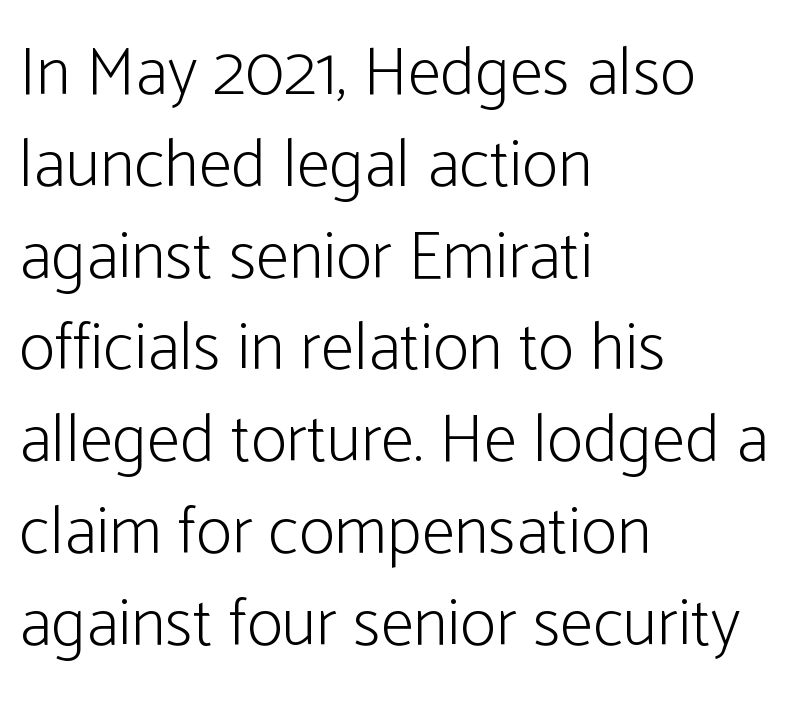
{"serif": "no", "italic": "no", "bold": "no", "weight": "light", "width": "condensed", "stroke_contrast": "low", "x_height": "medium", "monospaced": "no", "underline": "no", "align": "left", "line_spacing": "normal", "line_spacing_ratio": 1.35, "letter_spacing": "normal", "letter_spacing_em": 0.0, "glyph_px": 68}
